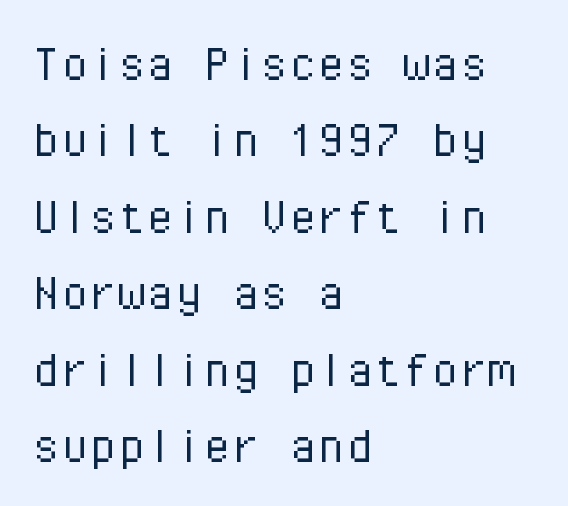
Q: Is the text bold? A: No.
Q: Is the text italic (slanted)? A: No, it is upright.
Q: Is the typeface a serif or a sans-serif typeface? A: Sans-serif.
Q: Is the text underlined? A: No.
Q: How is the paragraph aligned? A: Left-aligned.
Q: Is the spacing between letters normal or unusually wide? A: Normal.
Q: Is the spacing between lines tight, normal or loose? A: Normal.
Q: Width (condensed, normal, or wide)? A: Normal.
Q: Stroke contrast? A: Low.
Q: x-height? A: Medium.
Q: Monospaced? A: Yes.
